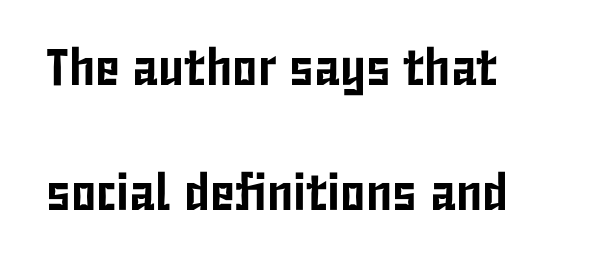
Q: Is the text italic (slanted)? A: No, it is upright.
Q: Is the typeface a serif or a sans-serif typeface? A: Sans-serif.
Q: Is the text underlined? A: No.
Q: How is the paragraph aligned? A: Left-aligned.
Q: Is the spacing between letters normal or unusually wide? A: Normal.
Q: Is the spacing between lines tight, normal or loose? A: Loose.
Q: Width (condensed, normal, or wide)? A: Condensed.
Q: Stroke contrast? A: Low.
Q: x-height? A: Medium.
Q: Monospaced? A: No.
